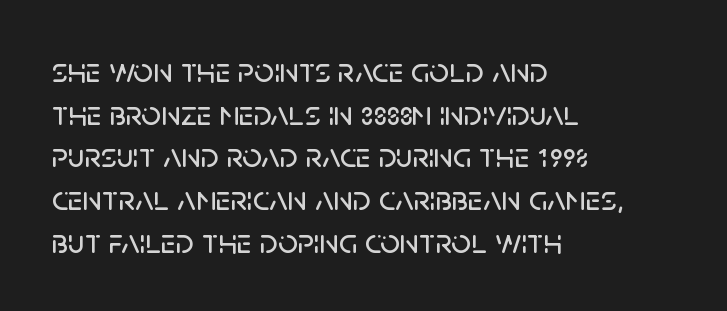
The image shows 35 px sans-serif type, upright; set left-aligned, line spacing 1.22x, normal letter spacing, not underlined; low stroke contrast and a large x-height.
